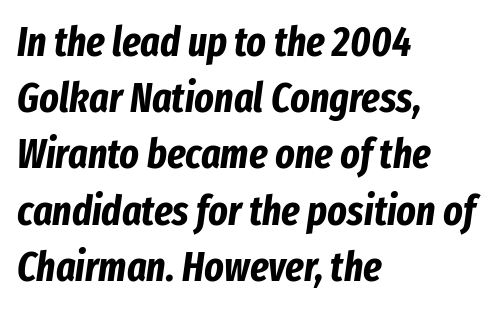
{"italic": "yes", "lean": "right", "slant_degrees": 8, "bold": "yes", "weight": "bold", "width": "condensed", "stroke_contrast": "low", "x_height": "medium", "monospaced": "no", "underline": "no", "align": "left", "line_spacing": "normal", "line_spacing_ratio": 1.37, "letter_spacing": "normal", "letter_spacing_em": 0.0, "glyph_px": 41}
